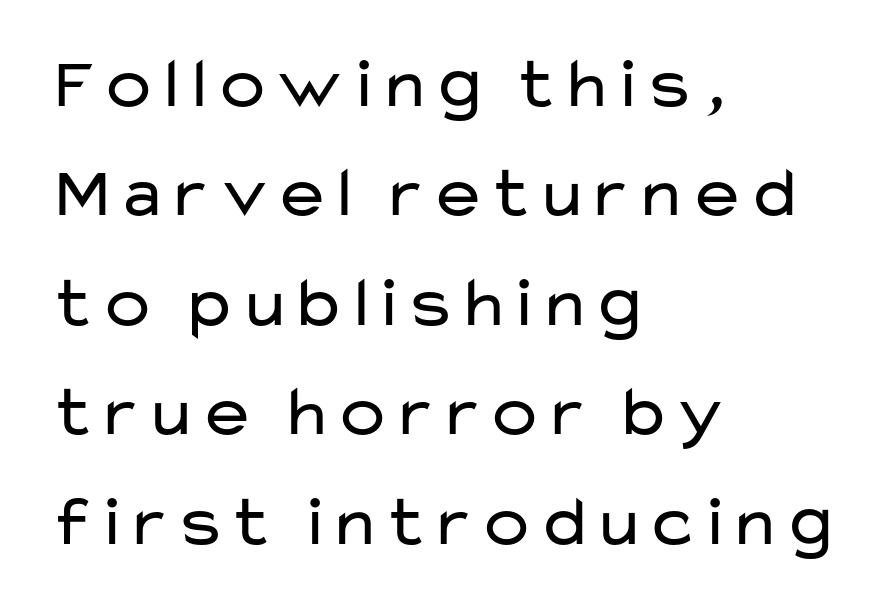
Q: Is the text bold? A: No.
Q: Is the text italic (slanted)? A: No, it is upright.
Q: Is the typeface a serif or a sans-serif typeface? A: Sans-serif.
Q: Is the text underlined? A: No.
Q: How is the paragraph aligned? A: Left-aligned.
Q: Is the spacing between letters normal or unusually wide? A: Normal.
Q: Is the spacing between lines tight, normal or loose? A: Normal.
Q: Width (condensed, normal, or wide)? A: Wide.
Q: Stroke contrast? A: Low.
Q: x-height? A: Medium.
Q: Monospaced? A: No.
